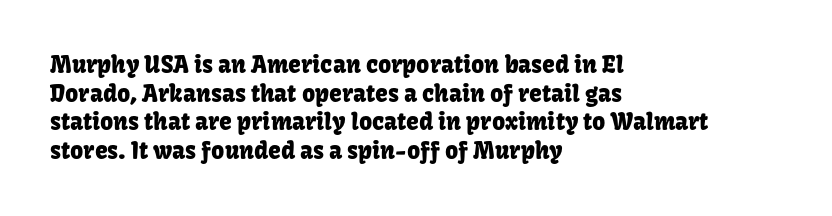
{"italic": "no", "underline": "no", "align": "left", "line_spacing_ratio": 1.24, "letter_spacing": "normal", "letter_spacing_em": 0.0, "glyph_px": 23}
